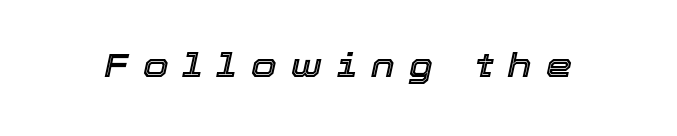
Spacing verdict: proportional, widths tailored to each character. Bare-footed words on every line. This is oblique type, the kind used for emphasis or titles. The face used here is rendered with a markedly widened letterfit.
